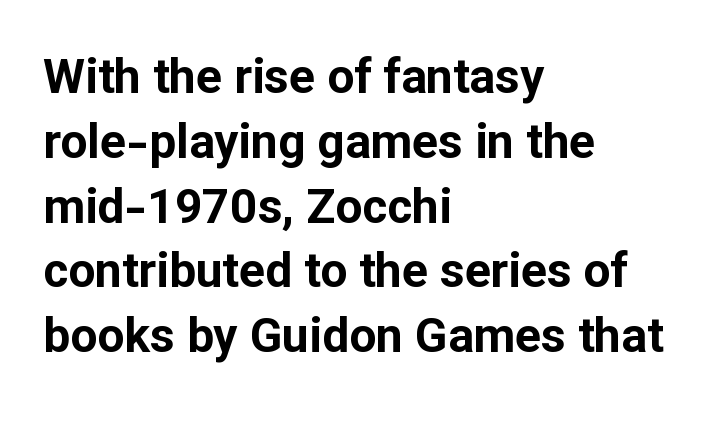
The image shows 48 px bold sans-serif type, upright; set left-aligned, normal line spacing (1.35x), normal letter spacing, not underlined; low stroke contrast and a medium x-height.
